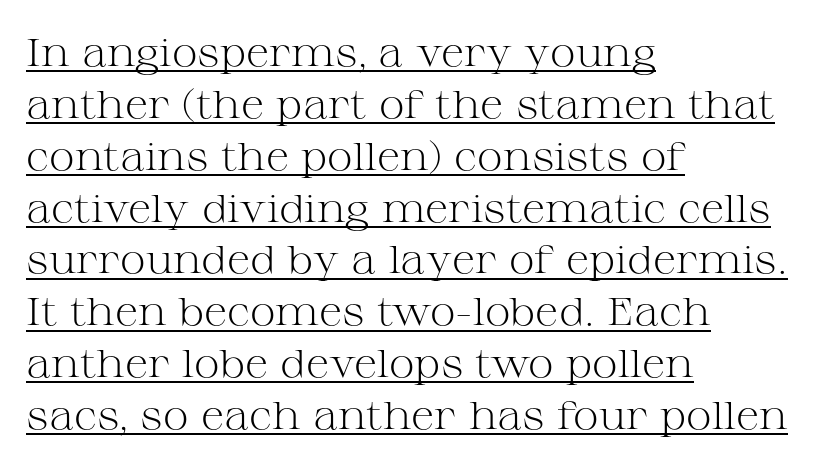
Each line starts at the same left margin while the right side varies. Serifs: yes, visible at the terminals of the letterforms. Vertical strokes here are truly vertical. The typeface has the unassuming heft of standard copy or less. Beneath each row of characters lies a ruled line. How are the letters spaced? Ordinarily, with no added tracking.
